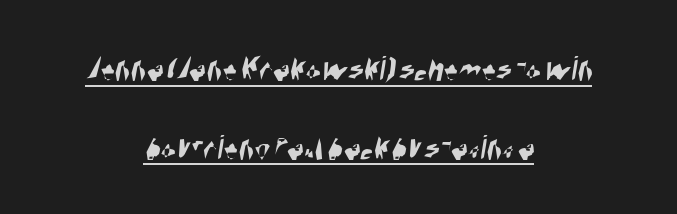
Q: Is the typeface a serif or a sans-serif typeface? A: Sans-serif.
Q: Is the text underlined? A: Yes.
Q: How is the paragraph aligned? A: Centered.
Q: Is the spacing between letters normal or unusually wide? A: Normal.
Q: Is the spacing between lines tight, normal or loose? A: Loose.
Q: Width (condensed, normal, or wide)? A: Condensed.
Q: Stroke contrast? A: High.
Q: x-height? A: Large.
Q: Monospaced? A: No.
